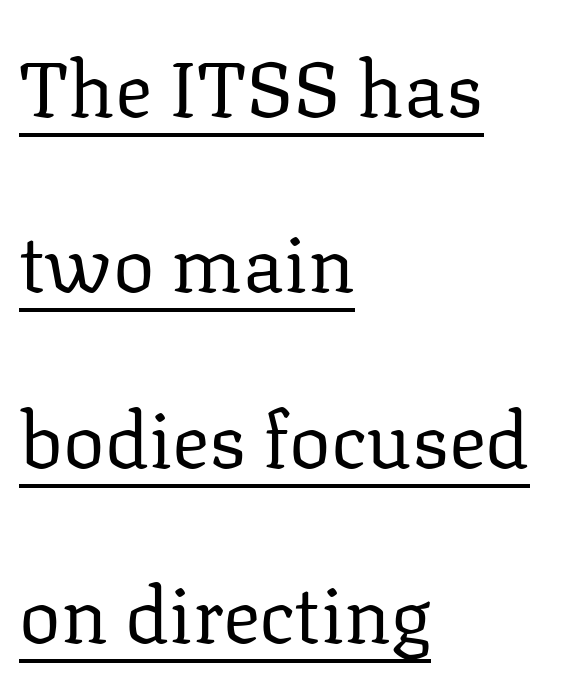
{"serif": "yes", "italic": "no", "bold": "no", "weight": "regular", "width": "normal", "stroke_contrast": "low", "x_height": "medium", "monospaced": "no", "underline": "yes", "align": "left", "line_spacing": "loose", "line_spacing_ratio": 2.25, "letter_spacing": "normal", "letter_spacing_em": 0.0, "glyph_px": 78}
